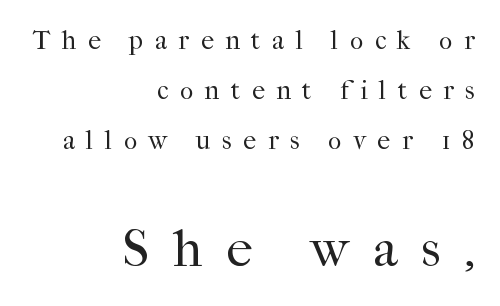
{"serif": "yes", "italic": "no", "bold": "no", "weight": "regular", "width": "normal", "stroke_contrast": "high", "x_height": "medium", "monospaced": "no", "underline": "no", "align": "right", "line_spacing": "loose", "line_spacing_ratio": 1.92, "letter_spacing": "wide", "letter_spacing_em": 0.44, "larger_block": "second", "size_ratio": 2.04, "glyph_px": 53}
